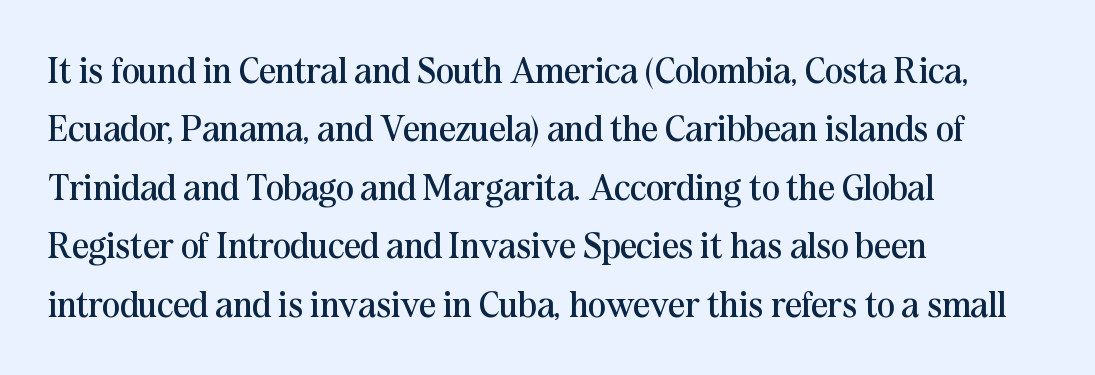
The image shows 37 px regular-weight serif type, upright; set left-aligned, normal line spacing (1.58x), normal letter spacing, not underlined; medium stroke contrast and a medium x-height.
